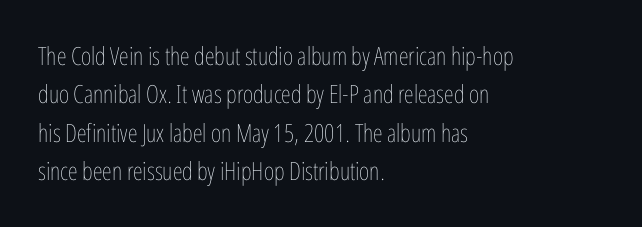
Q: Is the text bold? A: No.
Q: Is the text italic (slanted)? A: No, it is upright.
Q: Is the text underlined? A: No.
Q: How is the paragraph aligned? A: Left-aligned.
Q: Is the spacing between letters normal or unusually wide? A: Normal.
Q: Is the spacing between lines tight, normal or loose? A: Normal.
